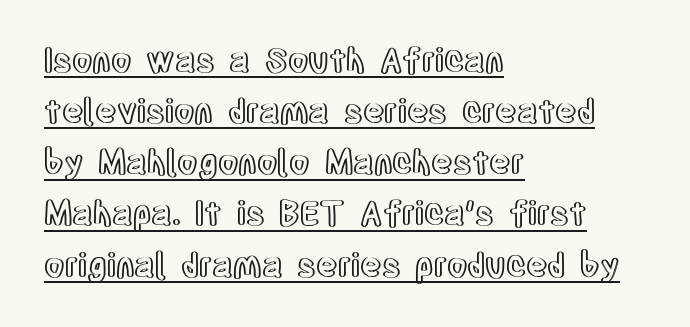
{"italic": "no", "width": "condensed", "x_height": "large", "monospaced": "no", "underline": "yes", "align": "left", "line_spacing": "normal", "line_spacing_ratio": 1.55, "letter_spacing": "normal", "letter_spacing_em": 0.0, "glyph_px": 33}
